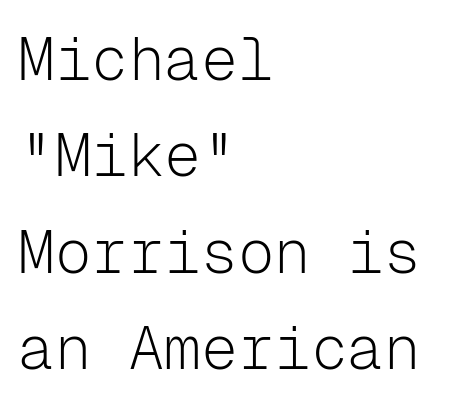
Q: Is the text bold? A: No.
Q: Is the text italic (slanted)? A: No, it is upright.
Q: Is the typeface a serif or a sans-serif typeface? A: Sans-serif.
Q: Is the text underlined? A: No.
Q: How is the paragraph aligned? A: Left-aligned.
Q: Is the spacing between letters normal or unusually wide? A: Normal.
Q: Is the spacing between lines tight, normal or loose? A: Normal.
Q: Width (condensed, normal, or wide)? A: Normal.
Q: Stroke contrast? A: Low.
Q: x-height? A: Medium.
Q: Monospaced? A: Yes.
